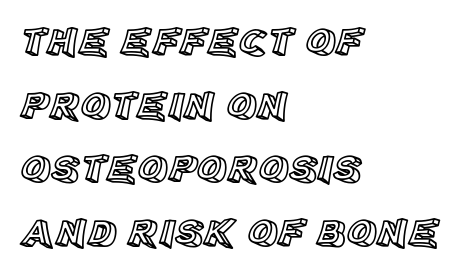
The passage shown is not underscored anywhere. The tracking reads as untouched default to a designer's eye. Horizontal alignment here is leftward, the default for most running prose. Does the leading feel generous? No, just average. Character widths vary here, with narrow letters taking less room than wide ones.
